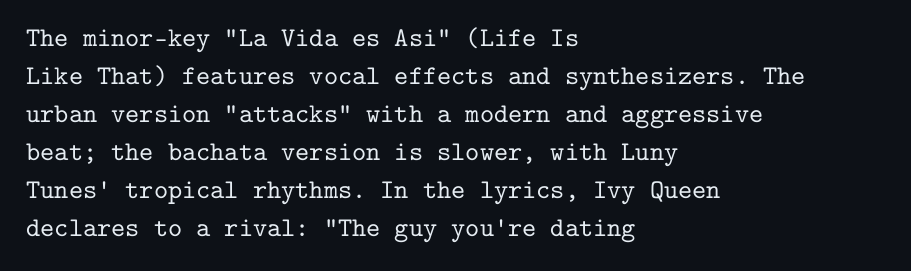
{"italic": "no", "underline": "no", "align": "left", "line_spacing": "normal", "line_spacing_ratio": 1.41, "letter_spacing": "normal", "letter_spacing_em": 0.0, "glyph_px": 27}
